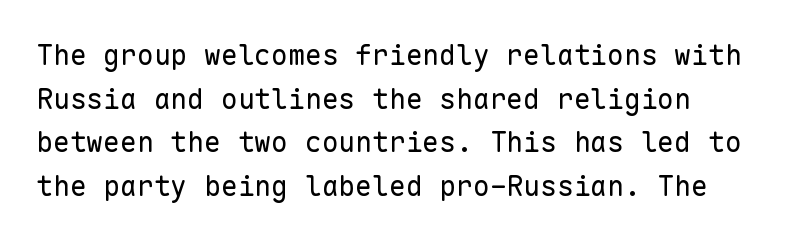
Q: Is the text bold? A: No.
Q: Is the text italic (slanted)? A: No, it is upright.
Q: Is the typeface a serif or a sans-serif typeface? A: Sans-serif.
Q: Is the text underlined? A: No.
Q: How is the paragraph aligned? A: Left-aligned.
Q: Is the spacing between letters normal or unusually wide? A: Normal.
Q: Is the spacing between lines tight, normal or loose? A: Normal.
Q: Width (condensed, normal, or wide)? A: Normal.
Q: Stroke contrast? A: Low.
Q: x-height? A: Medium.
Q: Monospaced? A: Yes.
